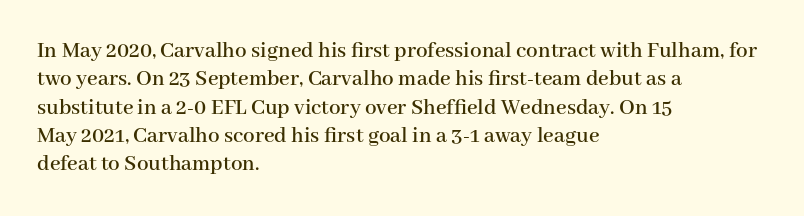
Q: Is the text italic (slanted)? A: No, it is upright.
Q: Is the text underlined? A: No.
Q: How is the paragraph aligned? A: Left-aligned.
Q: Is the spacing between letters normal or unusually wide? A: Normal.
